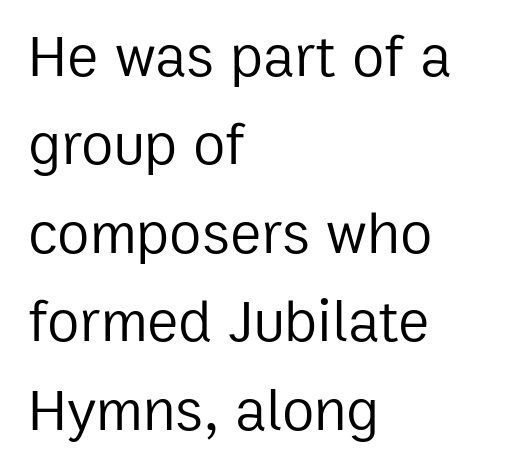
The image shows 59 px regular-weight sans-serif type, upright; set left-aligned, normal line spacing (1.5x), normal letter spacing, not underlined; low stroke contrast and a medium x-height.
